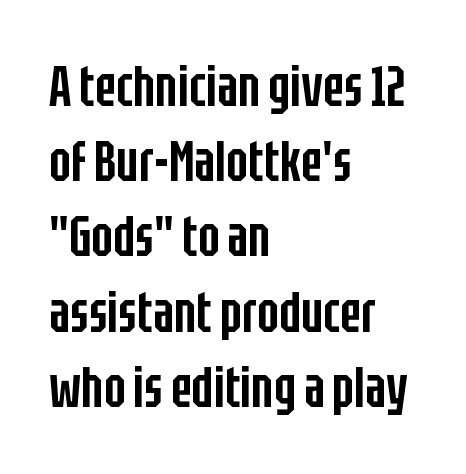
The image shows 57 px semibold, condensed sans-serif type, upright; set left-aligned, normal line spacing (1.32x), normal letter spacing, not underlined; low stroke contrast and a large x-height.
